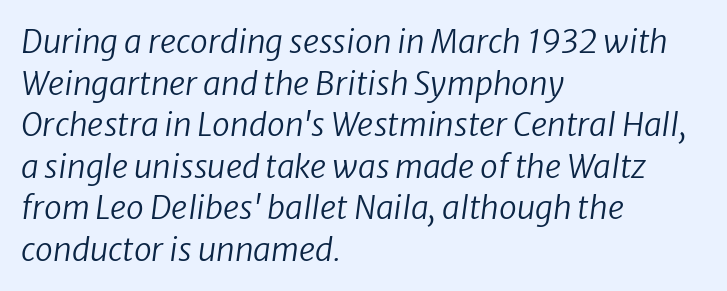
{"italic": "yes", "lean": "right", "slant_degrees": 8, "bold": "no", "weight": "regular", "width": "normal", "stroke_contrast": "low", "x_height": "medium", "monospaced": "no", "underline": "no", "align": "left", "line_spacing": "normal", "line_spacing_ratio": 1.3, "letter_spacing": "normal", "letter_spacing_em": 0.0, "glyph_px": 32}
